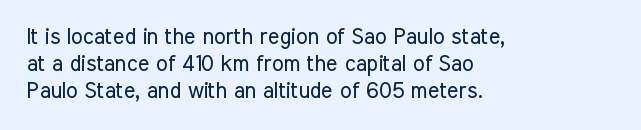
Q: Is the text bold? A: No.
Q: Is the text italic (slanted)? A: No, it is upright.
Q: Is the text underlined? A: No.
Q: How is the paragraph aligned? A: Left-aligned.
Q: Is the spacing between letters normal or unusually wide? A: Normal.
